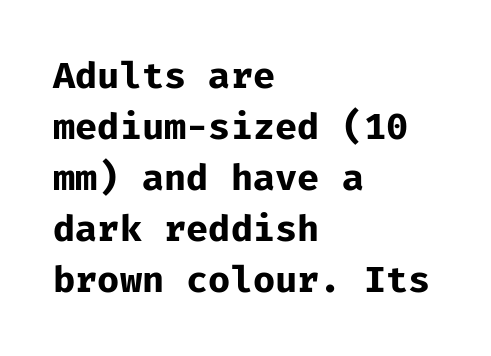
The image shows 37 px bold sans-serif type, upright, monospaced; set left-aligned, normal line spacing (1.38x), normal letter spacing, not underlined; low stroke contrast and a medium x-height.
